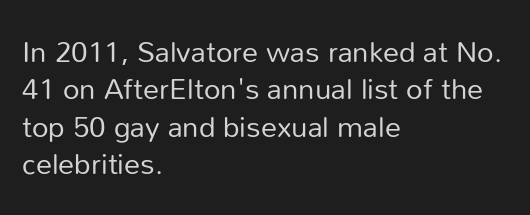
{"serif": "no", "italic": "no", "bold": "no", "weight": "regular", "width": "normal", "stroke_contrast": "low", "x_height": "medium", "monospaced": "no", "underline": "no", "align": "left", "line_spacing": "normal", "line_spacing_ratio": 1.29, "letter_spacing": "normal", "letter_spacing_em": 0.0, "glyph_px": 29}
